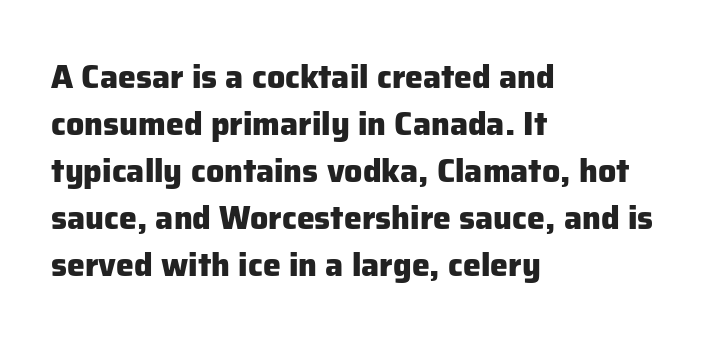
This sample uses a sans-serif face. Just letters on the line, the space beneath them empty. The face used here is proportionally spaced, like ordinary book or web type. If you measured baseline to baseline, you'd find a middling distance. Teacher's note: observe the even left margin — that is flush-left alignment.
